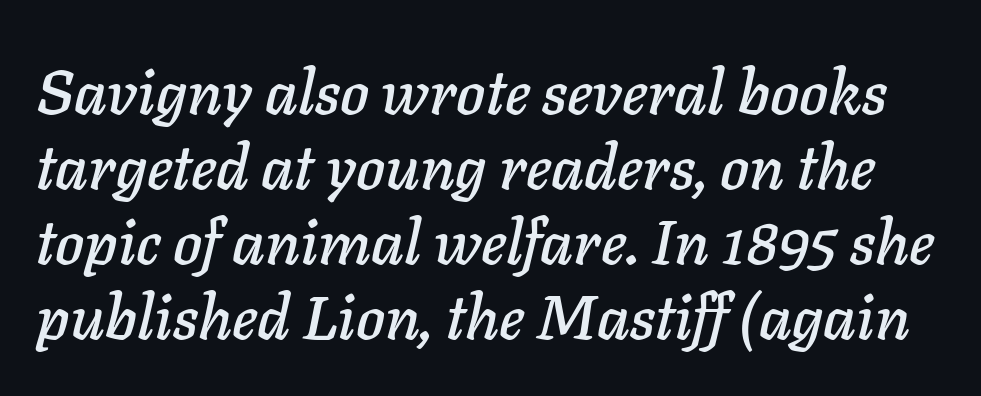
The axis of the letterforms is tilted away from vertical. Bare-footed words on every line. Spacing verdict: proportional, widths tailored to each character. Compared with typical body copy, the letter spacing here is the same.
